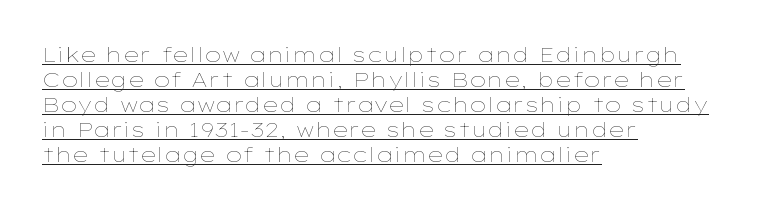
Q: Is the text bold? A: No.
Q: Is the text italic (slanted)? A: No, it is upright.
Q: Is the text underlined? A: Yes.
Q: How is the paragraph aligned? A: Left-aligned.
Q: Is the spacing between letters normal or unusually wide? A: Normal.
Q: Is the spacing between lines tight, normal or loose? A: Normal.
